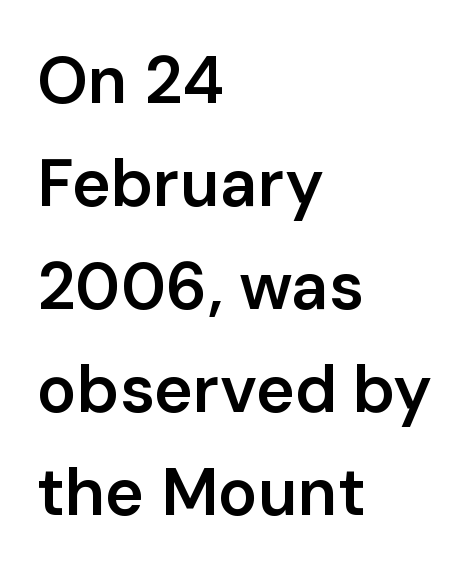
Does the copy run flush right? No — it runs flush left. Think of a printed novel: that variable character pitch is what you see here. Each glyph is drawn with semibold strokes, heavier than normal yet not fully bold. The type sits square on the baseline with zero lean. The passage shown is not underscored anywhere. Successive baselines arrive at the customary interval.
